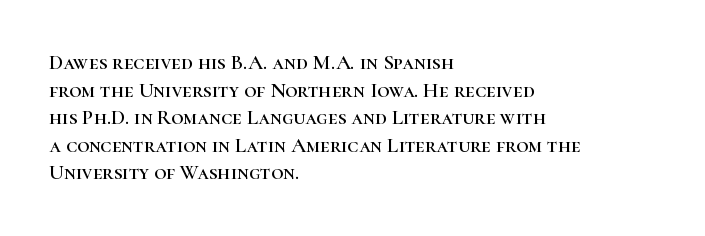
Q: Is the text italic (slanted)? A: No, it is upright.
Q: Is the text underlined? A: No.
Q: How is the paragraph aligned? A: Left-aligned.
Q: Is the spacing between letters normal or unusually wide? A: Normal.
Q: Is the spacing between lines tight, normal or loose? A: Normal.
